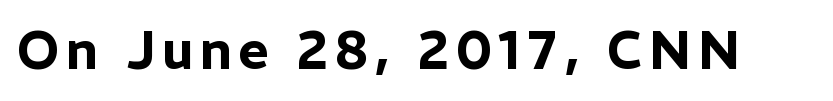
The image shows 53 px sans-serif type, upright; set not underlined; low stroke contrast and a medium x-height.
